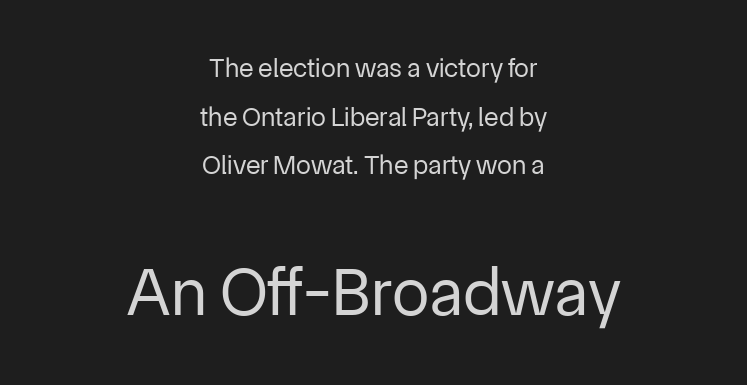
Honestly, the letter spacing is just normal — you wouldn't notice it. The composition opens small and finishes big. Do the characters align in a grid? No, the font is proportional. The rendering positions every line midway between the sides. Weight: regular or lighter.
